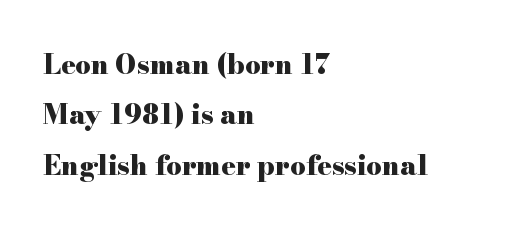
The image shows 27 px bold type, upright; set left-aligned, line spacing 1.87x, normal letter spacing, not underlined.
